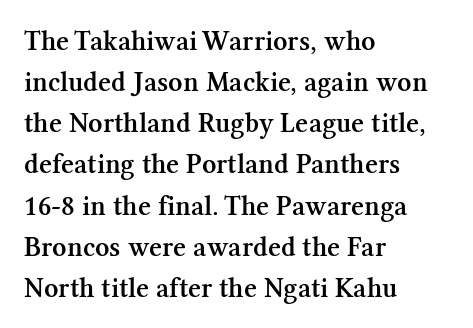
The image shows 28 px semibold serif type, upright; set left-aligned, normal line spacing (1.47x), normal letter spacing, not underlined; medium stroke contrast and a medium x-height.
